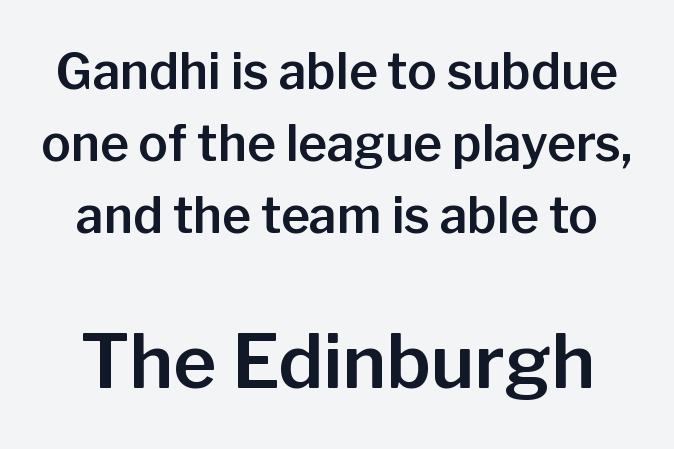
Q: Is the text italic (slanted)? A: No, it is upright.
Q: Is the typeface a serif or a sans-serif typeface? A: Sans-serif.
Q: Is the text underlined? A: No.
Q: Is the spacing between letters normal or unusually wide? A: Normal.
Q: Is the spacing between lines tight, normal or loose? A: Normal.
Q: Which block of text is set in a larger size, the first (top) or the second (bottom)? A: The second (bottom) one.
Q: Width (condensed, normal, or wide)? A: Normal.
Q: Stroke contrast? A: Low.
Q: x-height? A: Medium.
Q: Monospaced? A: No.
